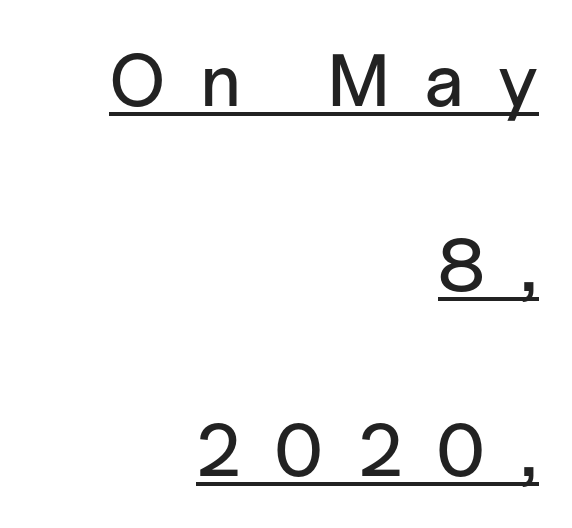
Q: Is the text italic (slanted)? A: No, it is upright.
Q: Is the typeface a serif or a sans-serif typeface? A: Sans-serif.
Q: Is the text underlined? A: Yes.
Q: How is the paragraph aligned? A: Right-aligned.
Q: Is the spacing between letters normal or unusually wide? A: Unusually wide.
Q: Is the spacing between lines tight, normal or loose? A: Loose.
Q: Width (condensed, normal, or wide)? A: Normal.
Q: Stroke contrast? A: Low.
Q: x-height? A: Medium.
Q: Monospaced? A: No.
